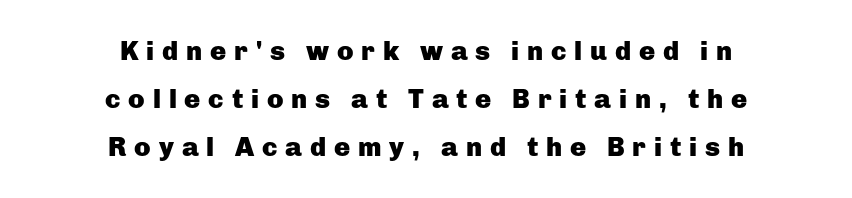
{"italic": "no", "bold": "yes", "underline": "no", "align": "center", "line_spacing_ratio": 1.78, "letter_spacing": "wide", "letter_spacing_em": 0.29, "glyph_px": 27}
